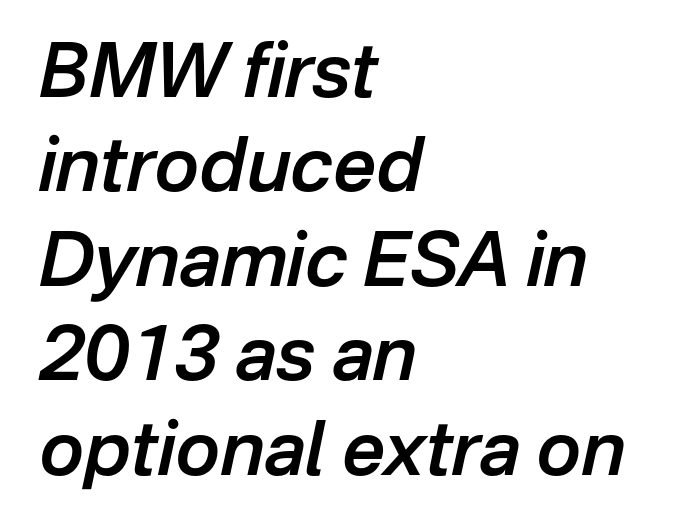
A classic flush-left, rag-right setting is used for this passage. A bit beefed up — I'd call it semibold rather than bold. The rendering uses a moderate line-height, typical for paragraphs. Proportional: the letters do not fall into vertical columns. Would a proofreader flag this as italicized? Yes.
